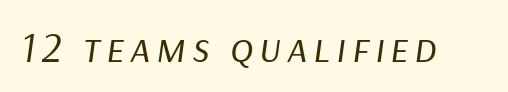
{"italic": "yes", "lean": "right", "slant_degrees": 9, "bold": "no", "weight": "regular", "width": "normal", "stroke_contrast": "low", "x_height": "medium", "monospaced": "no", "underline": "no", "glyph_px": 43}
